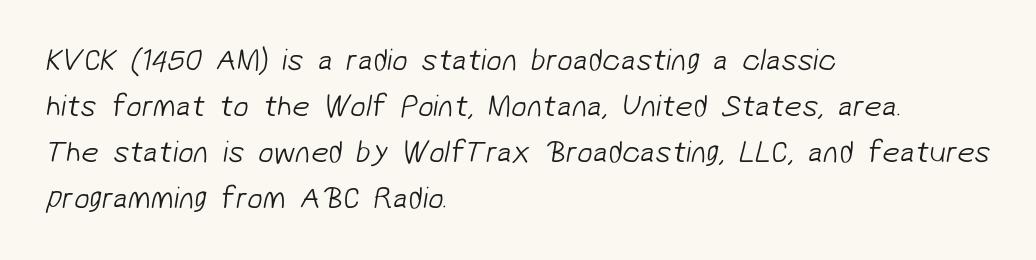
{"serif": "no", "bold": "no", "weight": "light", "width": "normal", "stroke_contrast": "low", "x_height": "medium", "monospaced": "no", "underline": "no", "align": "left", "line_spacing": "normal", "line_spacing_ratio": 1.48, "letter_spacing": "normal", "letter_spacing_em": 0.0, "glyph_px": 31}
